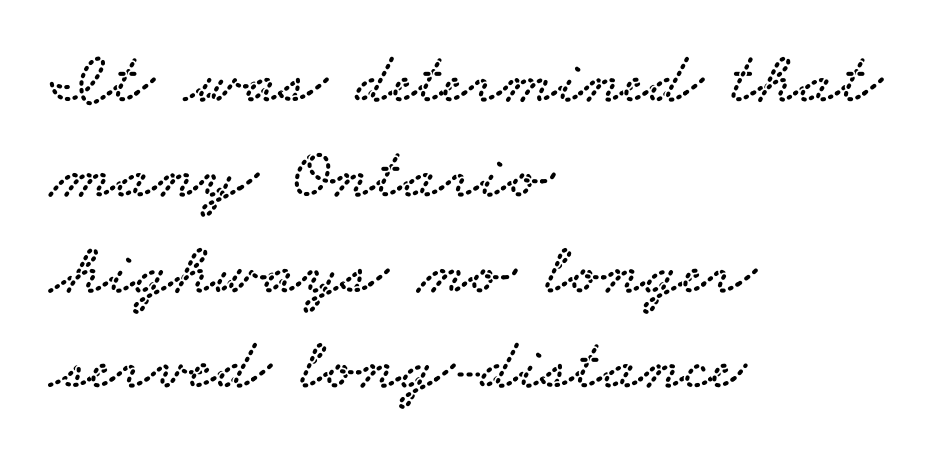
Q: Is the typeface a serif or a sans-serif typeface? A: Serif.
Q: Is the text underlined? A: No.
Q: How is the paragraph aligned? A: Left-aligned.
Q: Is the spacing between letters normal or unusually wide? A: Normal.
Q: Is the spacing between lines tight, normal or loose? A: Normal.
Q: Width (condensed, normal, or wide)? A: Wide.
Q: Stroke contrast? A: Low.
Q: x-height? A: Small.
Q: Monospaced? A: No.
